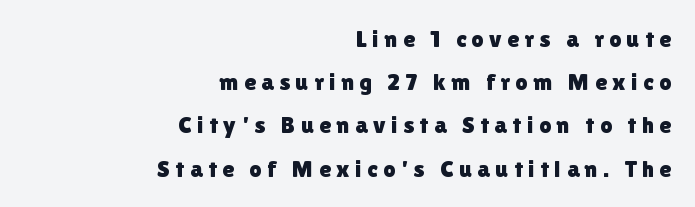
This sample uses expanded letter spacing, leaving extra air between glyphs. The setting favours the right margin, as signatures and pull-quotes sometimes do. It's the straight-up-and-down kind of type. Plain, unruled lines of type.
